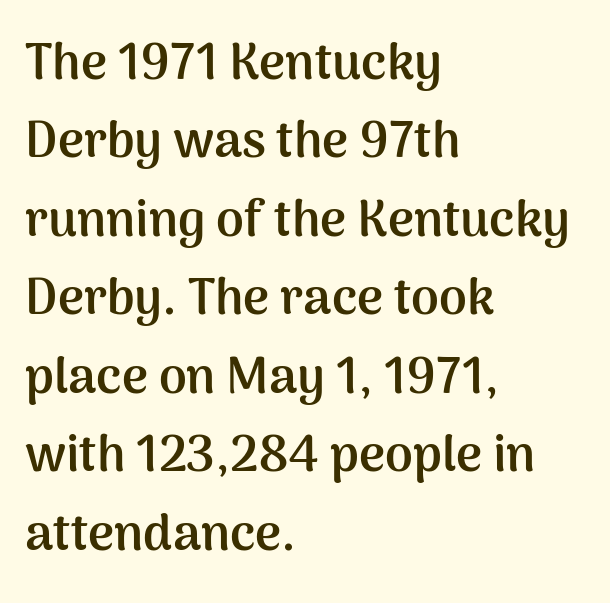
The image shows 50 px semibold sans-serif type, upright; set left-aligned, normal line spacing (1.57x), normal letter spacing, not underlined; medium stroke contrast and a medium x-height.
